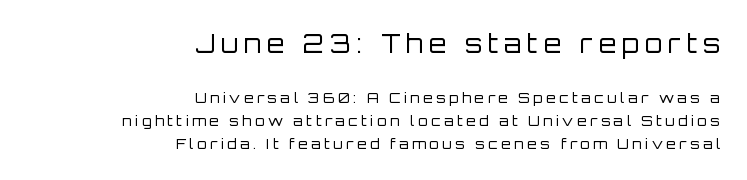
{"italic": "no", "bold": "no", "underline": "no", "align": "right", "line_spacing": "normal", "line_spacing_ratio": 1.64, "letter_spacing": "wide", "letter_spacing_em": 0.24, "larger_block": "first", "size_ratio": 1.79, "glyph_px": 25}
